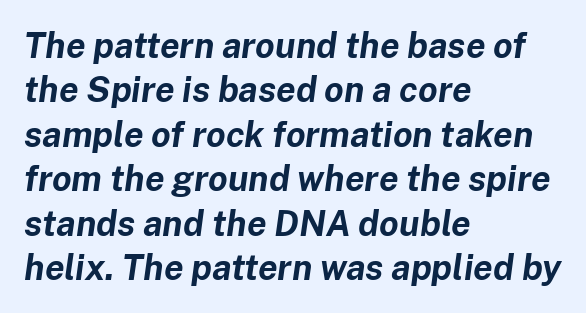
Q: Is the text bold? A: Yes.
Q: Is the text italic (slanted)? A: Yes, it leans right by about 8 degrees.
Q: Is the text underlined? A: No.
Q: How is the paragraph aligned? A: Left-aligned.
Q: Is the spacing between letters normal or unusually wide? A: Normal.
Q: Is the spacing between lines tight, normal or loose? A: Normal.
Q: Width (condensed, normal, or wide)? A: Normal.
Q: Stroke contrast? A: Low.
Q: x-height? A: Medium.
Q: Monospaced? A: No.
